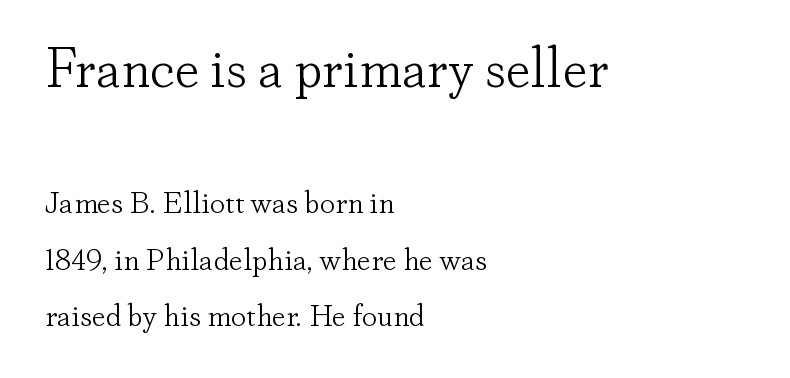
Q: Is the text bold? A: No.
Q: Is the text italic (slanted)? A: No, it is upright.
Q: Is the typeface a serif or a sans-serif typeface? A: Serif.
Q: Is the text underlined? A: No.
Q: How is the paragraph aligned? A: Left-aligned.
Q: Is the spacing between letters normal or unusually wide? A: Normal.
Q: Which block of text is set in a larger size, the first (top) or the second (bottom)? A: The first (top) one.
Q: Width (condensed, normal, or wide)? A: Normal.
Q: Stroke contrast? A: Low.
Q: x-height? A: Small.
Q: Monospaced? A: No.
